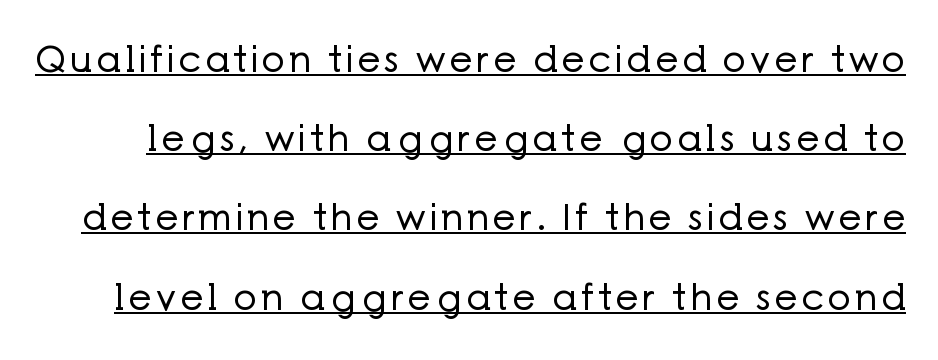
{"serif": "no", "italic": "no", "bold": "no", "weight": "regular", "width": "normal", "stroke_contrast": "low", "x_height": "medium", "monospaced": "no", "underline": "yes", "line_spacing": "loose", "line_spacing_ratio": 2.2, "glyph_px": 36}
